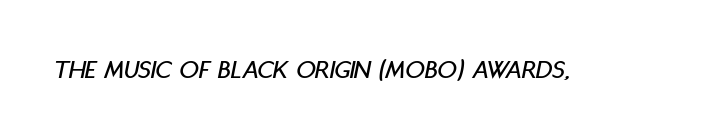
{"italic": "yes", "lean": "right", "slant_degrees": 11, "underline": "no", "letter_spacing": "normal", "letter_spacing_em": 0.0, "glyph_px": 27}
